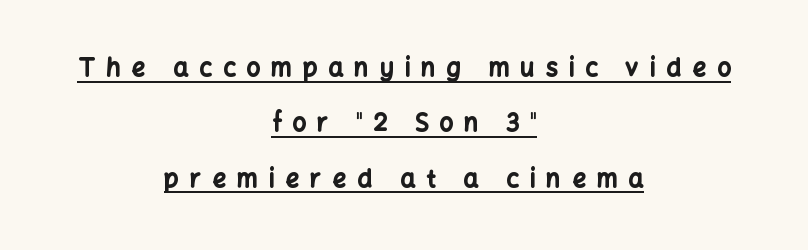
Each glyph is drawn with heavy, bold strokes. The vertical gap from one line to the next is large. Underlining? Definitely there. Rendered with straight, roman letterforms.
